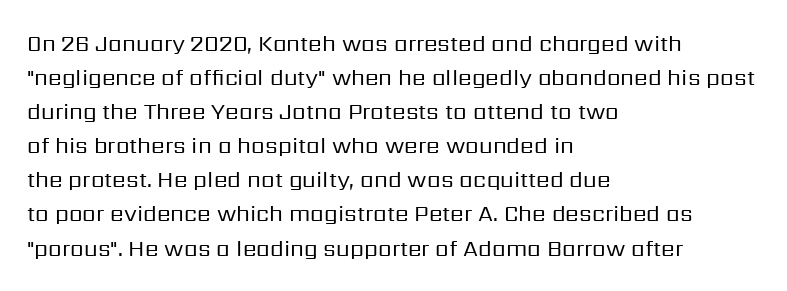
{"italic": "no", "bold": "no", "underline": "no", "align": "left", "line_spacing": "normal", "line_spacing_ratio": 1.55, "letter_spacing": "normal", "letter_spacing_em": 0.0, "glyph_px": 22}
